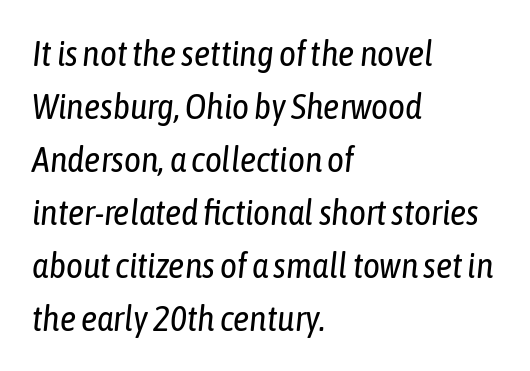
Q: Is the text bold? A: No.
Q: Is the text italic (slanted)? A: Yes, it leans right by about 6 degrees.
Q: Is the text underlined? A: No.
Q: How is the paragraph aligned? A: Left-aligned.
Q: Is the spacing between letters normal or unusually wide? A: Normal.
Q: Is the spacing between lines tight, normal or loose? A: Normal.
Q: Width (condensed, normal, or wide)? A: Condensed.
Q: Stroke contrast? A: Low.
Q: x-height? A: Medium.
Q: Monospaced? A: No.
